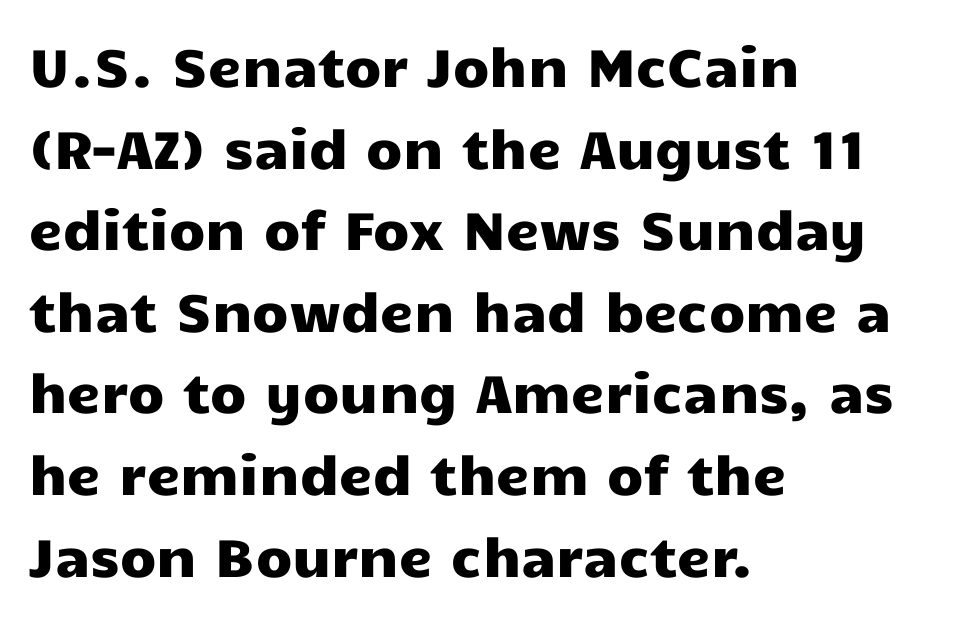
{"serif": "no", "italic": "no", "width": "wide", "stroke_contrast": "low", "x_height": "medium", "monospaced": "no", "underline": "no", "align": "left", "line_spacing": "normal", "line_spacing_ratio": 1.54, "letter_spacing": "normal", "letter_spacing_em": 0.0, "glyph_px": 53}
